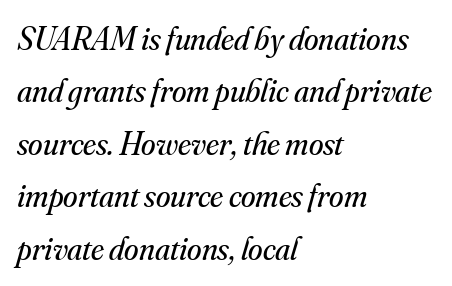
The image shows 33 px regular-weight serif type, italic (leaning right); set left-aligned, normal line spacing (1.59x), normal letter spacing, not underlined; medium stroke contrast and a small x-height.
